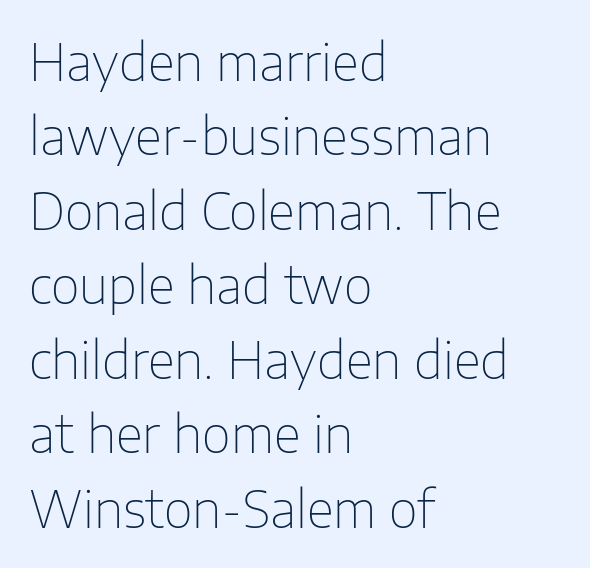
The image shows 50 px thin sans-serif type, upright; set left-aligned, normal line spacing (1.49x), normal letter spacing, not underlined; low stroke contrast and a medium x-height.
